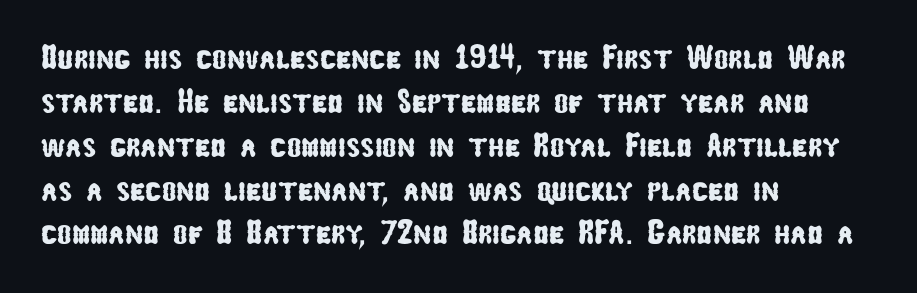
Each letter keeps its own natural width here, so spacing adapts to shape. Horizontal bands of white between lines are of average thickness. Inter-character spacing is left at the font's built-in metrics. The text block is weighted toward the left margin, trailing off unevenly rightward. Regarding serifs, this sample does without them. Quick note: underline off.
